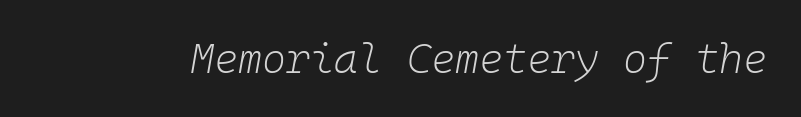
How are the letters spaced? Ordinarily, with no added tracking. No word sits above an underline. Ink coverage per letter is moderate at most. Does the lettering tilt? It does — this is italic.
